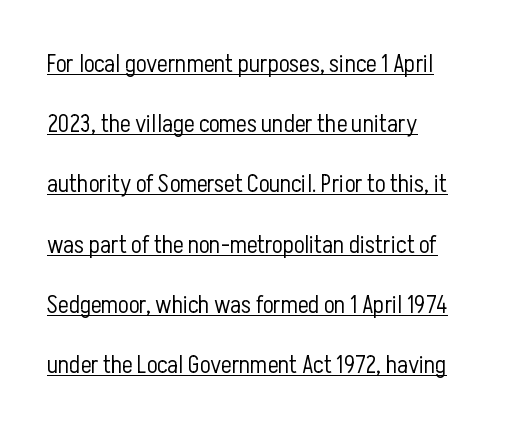
Q: Is the text bold? A: No.
Q: Is the text italic (slanted)? A: No, it is upright.
Q: Is the text underlined? A: Yes.
Q: How is the paragraph aligned? A: Left-aligned.
Q: Is the spacing between letters normal or unusually wide? A: Normal.
Q: Is the spacing between lines tight, normal or loose? A: Loose.
